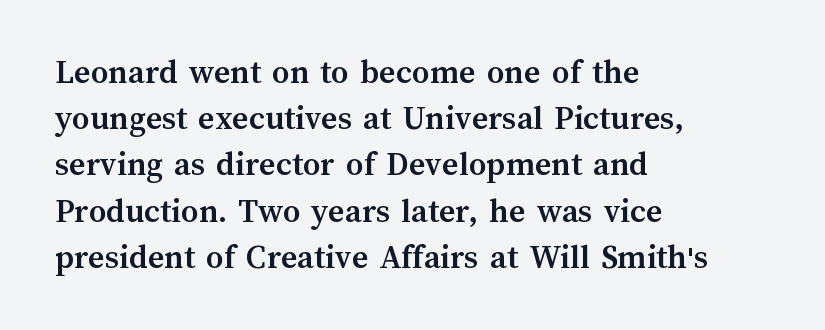
The image shows 35 px semibold type, upright; set left-aligned, normal line spacing (1.32x), normal letter spacing, not underlined; medium stroke contrast and a medium x-height.
